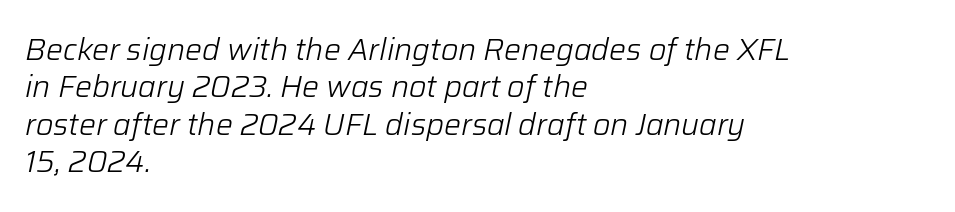
This rendering features lettering with no underline. A typesetter would call this proportional, since set widths differ per character. Would a proofreader flag this as italicized? Yes. The lines in this sample share a left origin and differ only in where they stop.
